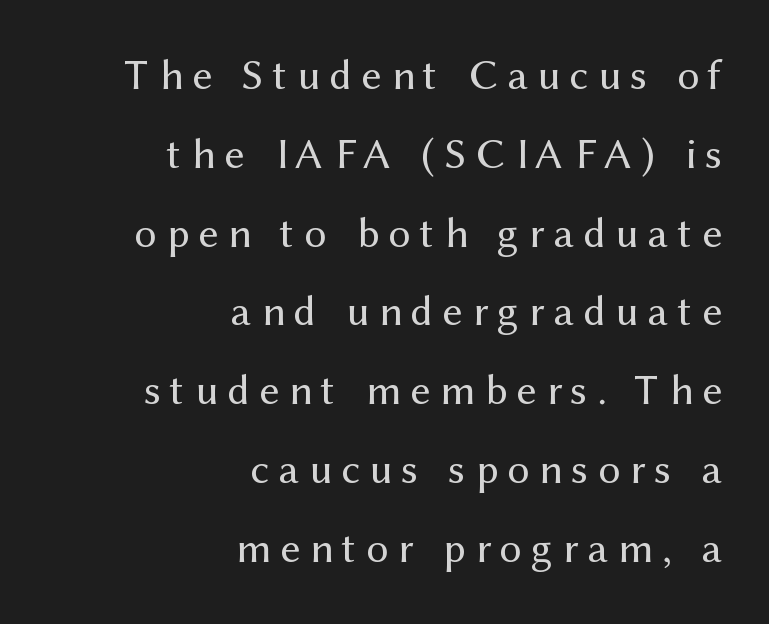
The image shows 44 px regular-weight sans-serif type, upright; set right-aligned, line spacing 1.79x, unusually wide letter spacing (+0.21 em), not underlined; medium stroke contrast and a medium x-height.
